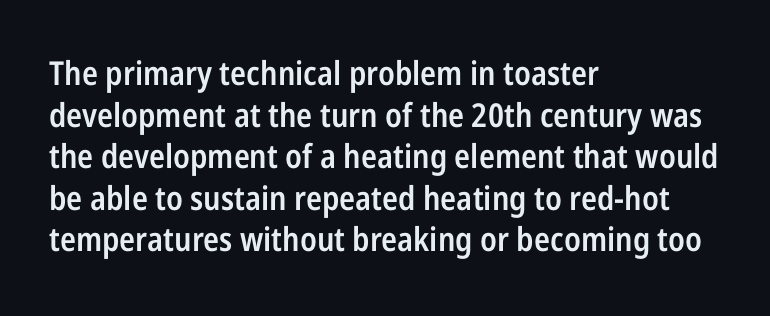
The image shows 33 px semibold, condensed sans-serif type, upright; set left-aligned, normal line spacing (1.26x), normal letter spacing, not underlined; low stroke contrast and a medium x-height.
